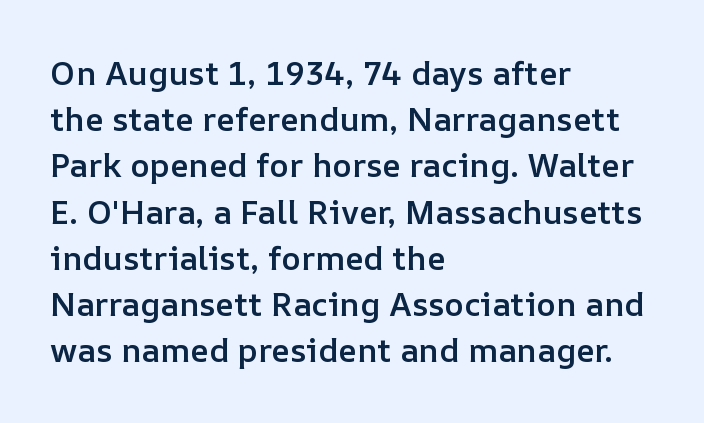
Q: Is the text bold? A: Semi-bold.
Q: Is the text italic (slanted)? A: No, it is upright.
Q: Is the text underlined? A: No.
Q: How is the paragraph aligned? A: Left-aligned.
Q: Is the spacing between letters normal or unusually wide? A: Normal.
Q: Is the spacing between lines tight, normal or loose? A: Normal.
Q: Width (condensed, normal, or wide)? A: Normal.
Q: Stroke contrast? A: Low.
Q: x-height? A: Medium.
Q: Monospaced? A: No.
